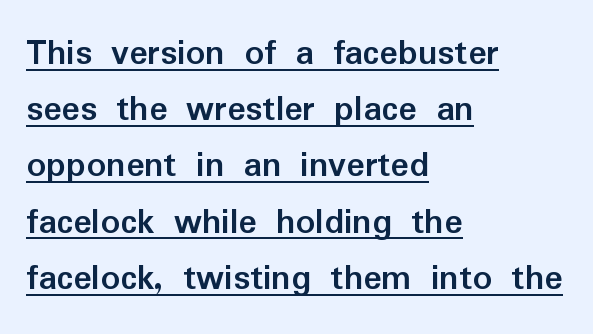
The image shows 38 px semibold sans-serif type, upright; set left-aligned, normal line spacing (1.48x), normal letter spacing, underlined; low stroke contrast and a medium x-height.
